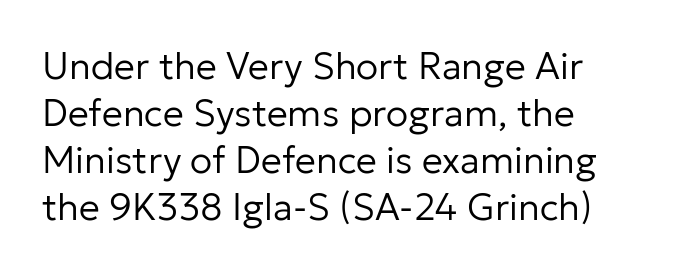
{"serif": "no", "italic": "no", "bold": "no", "weight": "regular", "width": "normal", "stroke_contrast": "low", "x_height": "medium", "monospaced": "no", "underline": "no", "align": "left", "line_spacing": "normal", "line_spacing_ratio": 1.27, "letter_spacing": "normal", "letter_spacing_em": 0.0, "glyph_px": 37}
